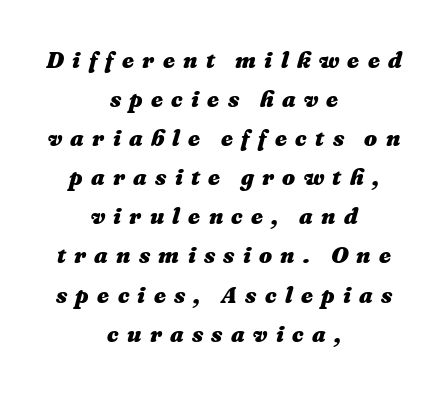
{"italic": "yes", "lean": "right", "slant_degrees": 16, "bold": "yes", "underline": "no", "align": "center", "line_spacing": "normal", "line_spacing_ratio": 1.7, "letter_spacing": "wide", "letter_spacing_em": 0.36, "glyph_px": 23}
